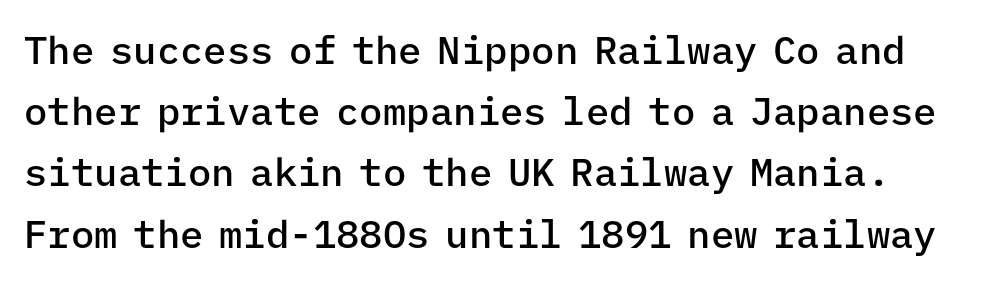
The image shows 39 px semibold sans-serif type, upright, monospaced; set normal line spacing (1.57x), normal letter spacing, not underlined; low stroke contrast and a medium x-height.
